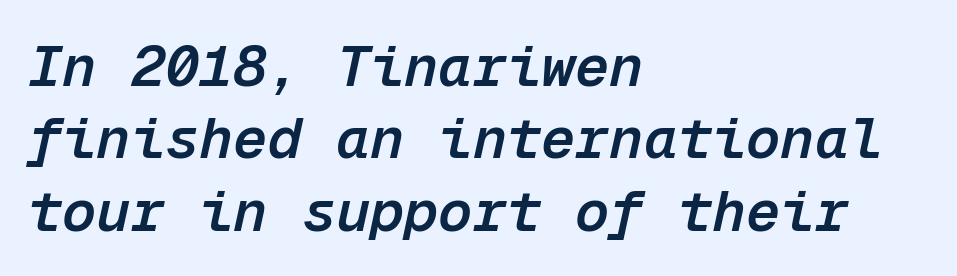
{"italic": "yes", "lean": "right", "slant_degrees": 12, "bold": "semi", "weight": "semibold", "width": "normal", "stroke_contrast": "low", "x_height": "medium", "monospaced": "yes", "underline": "no", "align": "left", "line_spacing": "normal", "line_spacing_ratio": 1.27, "letter_spacing": "normal", "letter_spacing_em": 0.0, "glyph_px": 57}
